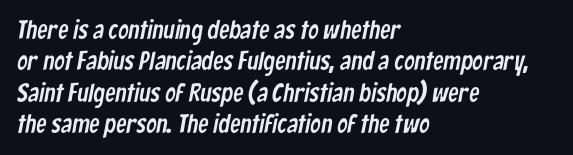
{"underline": "no", "align": "left", "line_spacing_ratio": 1.21, "letter_spacing": "normal", "letter_spacing_em": 0.0, "glyph_px": 26}
